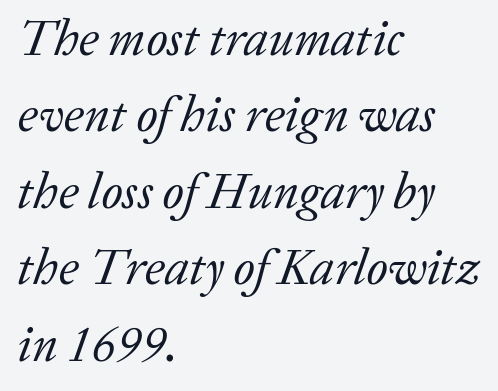
Q: Is the text bold? A: No.
Q: Is the text italic (slanted)? A: Yes, it leans right by about 20 degrees.
Q: Is the typeface a serif or a sans-serif typeface? A: Serif.
Q: Is the text underlined? A: No.
Q: How is the paragraph aligned? A: Left-aligned.
Q: Is the spacing between letters normal or unusually wide? A: Normal.
Q: Is the spacing between lines tight, normal or loose? A: Normal.
Q: Width (condensed, normal, or wide)? A: Normal.
Q: Stroke contrast? A: Low.
Q: x-height? A: Medium.
Q: Monospaced? A: No.
